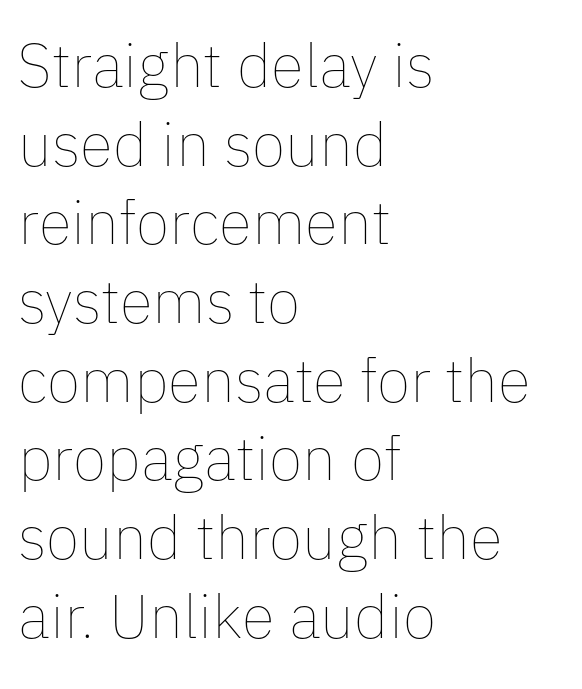
All the whitespace from short lines collects on the right. Do the characters align in a grid? No, the font is proportional. Descender tails drop into unmarked territory. Each word holds together tightly as a unit, with standard inter-letter gaps. Vertical stems look standard width or narrower in stroke.
